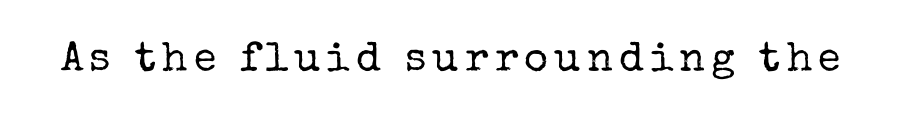
The image shows 41 px regular-weight serif type, upright; set not underlined; low stroke contrast and a medium x-height.
